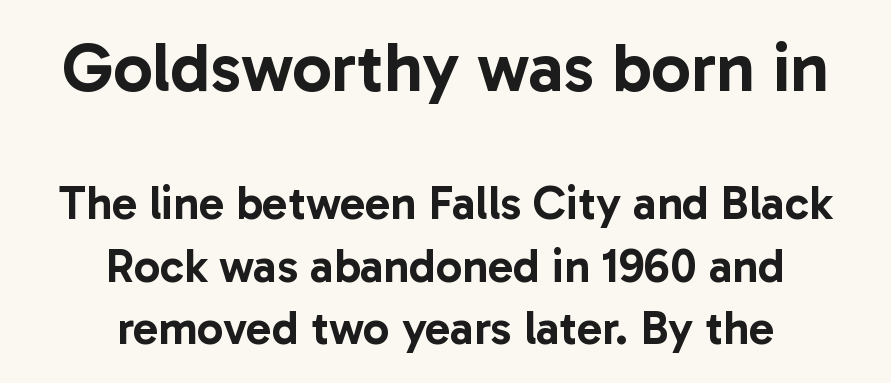
The image shows 70 px sans-serif type, upright; set centered, normal line spacing (1.33x), normal letter spacing, not underlined; the first (top) block is 1.49x larger; low stroke contrast and a medium x-height.
